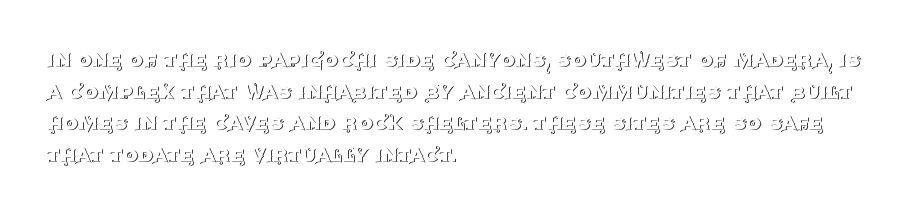
Q: Is the text bold? A: No.
Q: Is the text italic (slanted)? A: No, it is upright.
Q: Is the text underlined? A: No.
Q: How is the paragraph aligned? A: Left-aligned.
Q: Is the spacing between letters normal or unusually wide? A: Normal.
Q: Is the spacing between lines tight, normal or loose? A: Normal.
